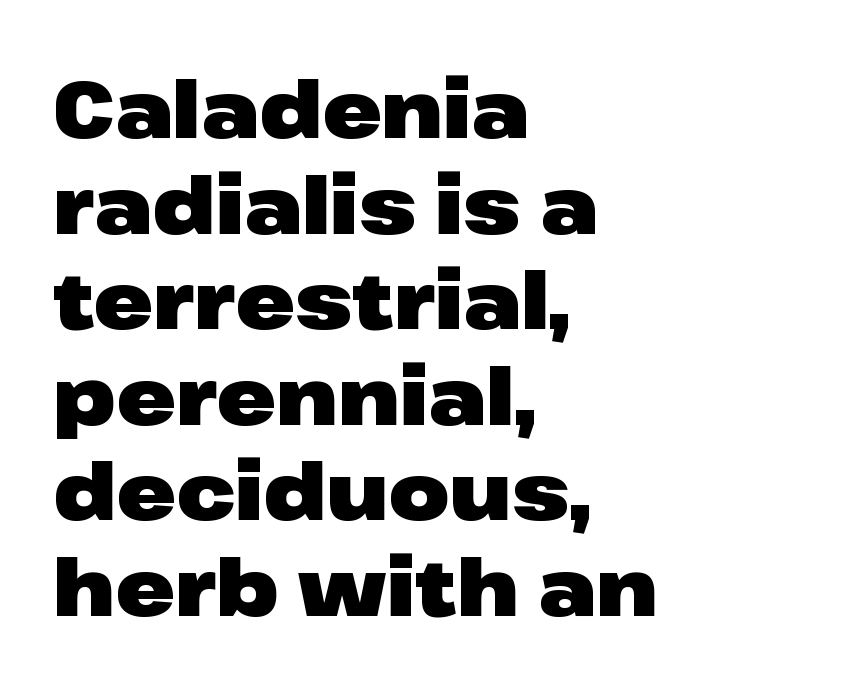
Q: Is the text bold? A: Yes.
Q: Is the text italic (slanted)? A: No, it is upright.
Q: Is the typeface a serif or a sans-serif typeface? A: Sans-serif.
Q: Is the text underlined? A: No.
Q: How is the paragraph aligned? A: Left-aligned.
Q: Is the spacing between letters normal or unusually wide? A: Normal.
Q: Width (condensed, normal, or wide)? A: Wide.
Q: Stroke contrast? A: Low.
Q: x-height? A: Medium.
Q: Monospaced? A: No.
